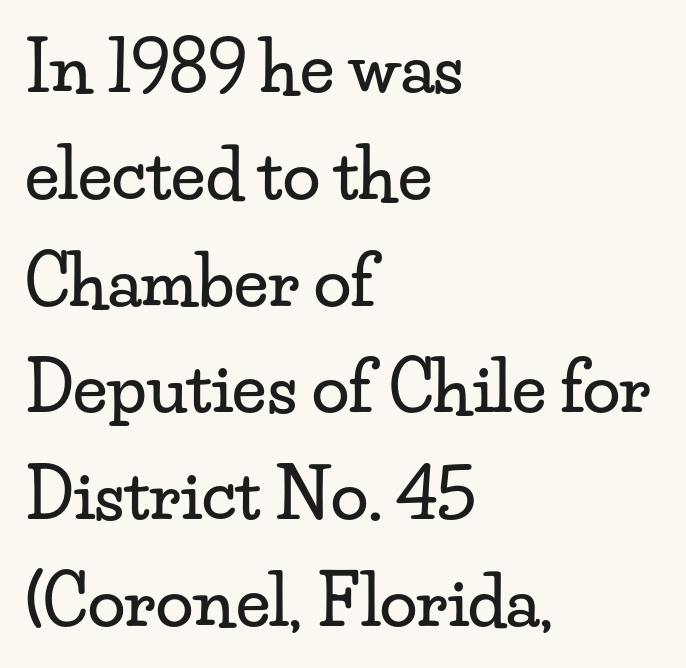
Q: Is the text italic (slanted)? A: No, it is upright.
Q: Is the typeface a serif or a sans-serif typeface? A: Serif.
Q: Is the text underlined? A: No.
Q: How is the paragraph aligned? A: Left-aligned.
Q: Is the spacing between letters normal or unusually wide? A: Normal.
Q: Is the spacing between lines tight, normal or loose? A: Normal.
Q: Width (condensed, normal, or wide)? A: Wide.
Q: Stroke contrast? A: Low.
Q: x-height? A: Small.
Q: Monospaced? A: No.
